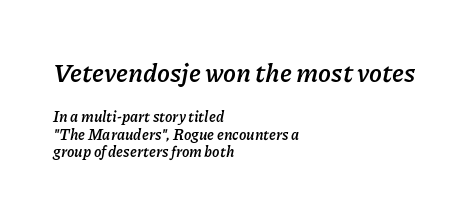
The image shows 26 px bold type, italic (leaning right); set left-aligned, line spacing 1.19x, normal letter spacing, not underlined; the first (top) block is 1.73x larger.
